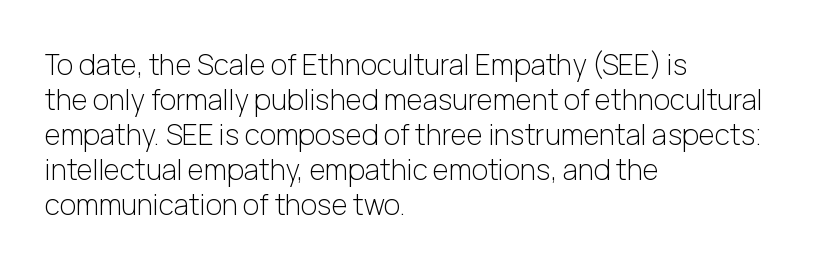
The vertical gap from one line to the next is medium. Each line starts at the same left margin while the right side varies. Anything drawn beneath the words? Only blank space. Look at the bottom of the vertical strokes: they stop flat, with no serifs. The letters stand upright; this is a roman face. Bold? No — there's no thickening of the strokes.
